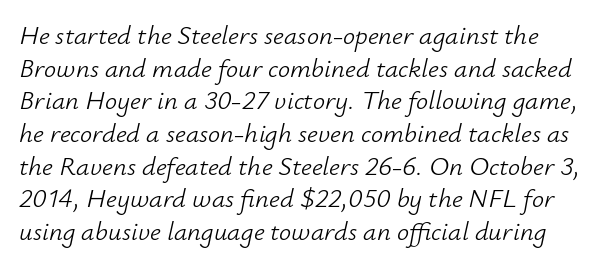
{"italic": "yes", "lean": "right", "slant_degrees": 12, "bold": "no", "underline": "no", "line_spacing_ratio": 1.21, "letter_spacing": "normal", "letter_spacing_em": 0.0, "glyph_px": 27}
